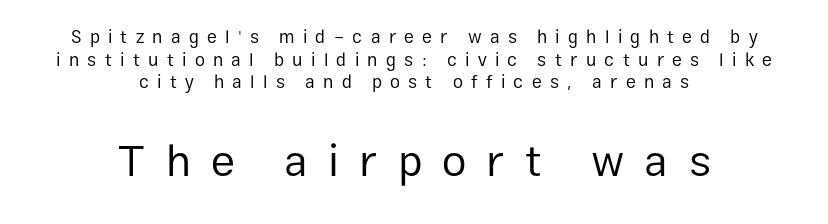
Q: Is the text bold? A: No.
Q: Is the text italic (slanted)? A: No, it is upright.
Q: Is the typeface a serif or a sans-serif typeface? A: Sans-serif.
Q: Is the text underlined? A: No.
Q: How is the paragraph aligned? A: Centered.
Q: Is the spacing between letters normal or unusually wide? A: Unusually wide.
Q: Is the spacing between lines tight, normal or loose? A: Normal.
Q: Which block of text is set in a larger size, the first (top) or the second (bottom)? A: The second (bottom) one.
Q: Width (condensed, normal, or wide)? A: Normal.
Q: Stroke contrast? A: Low.
Q: x-height? A: Medium.
Q: Monospaced? A: No.
